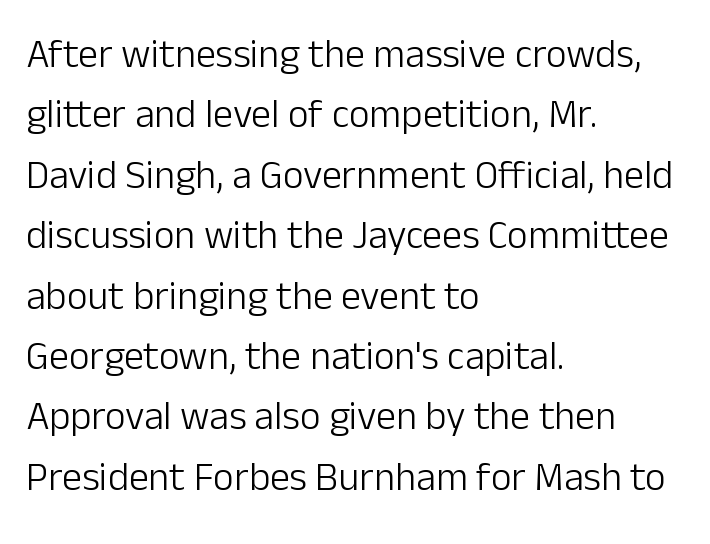
These lines are rendered in a variable-pitch font. A typesetter would label this face a sans. Between one letter and the next there's only the usual sliver of space. No chunkiness to these letters — they're not bold. A normal amount of white space separates one row of letters from the next.
